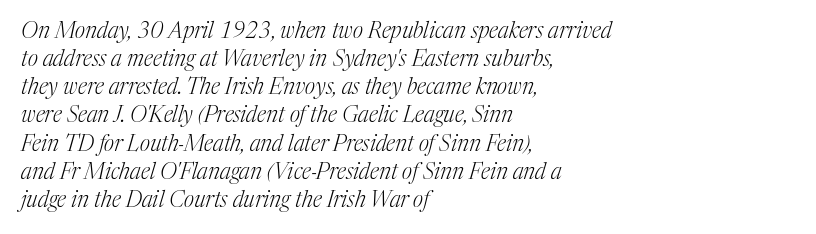
The image shows 22 px text type, italic (leaning right); set left-aligned, normal line spacing (1.28x), normal letter spacing, not underlined.
